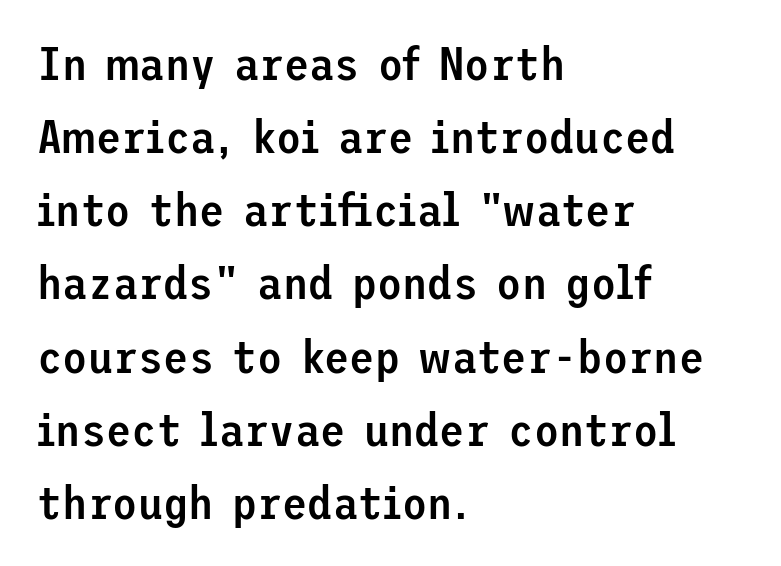
The image shows 46 px semibold sans-serif type, upright; set left-aligned, normal line spacing (1.59x), normal letter spacing, not underlined; low stroke contrast and a medium x-height.
